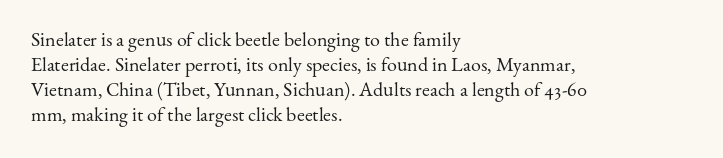
The image shows 20 px text type, upright; set left-aligned, normal line spacing (1.25x), normal letter spacing, not underlined.
